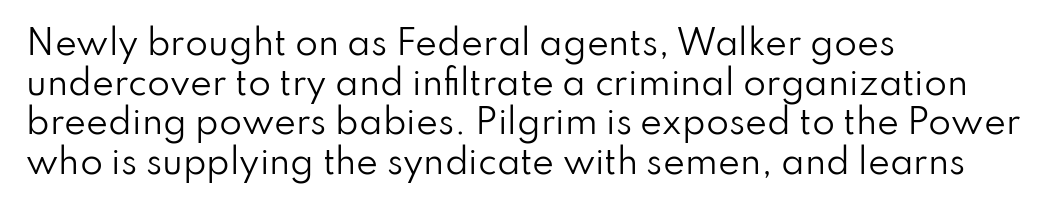
Q: Is the text bold? A: No.
Q: Is the text italic (slanted)? A: No, it is upright.
Q: Is the typeface a serif or a sans-serif typeface? A: Sans-serif.
Q: Is the text underlined? A: No.
Q: How is the paragraph aligned? A: Left-aligned.
Q: Is the spacing between letters normal or unusually wide? A: Normal.
Q: Width (condensed, normal, or wide)? A: Normal.
Q: Stroke contrast? A: Low.
Q: x-height? A: Small.
Q: Monospaced? A: No.
